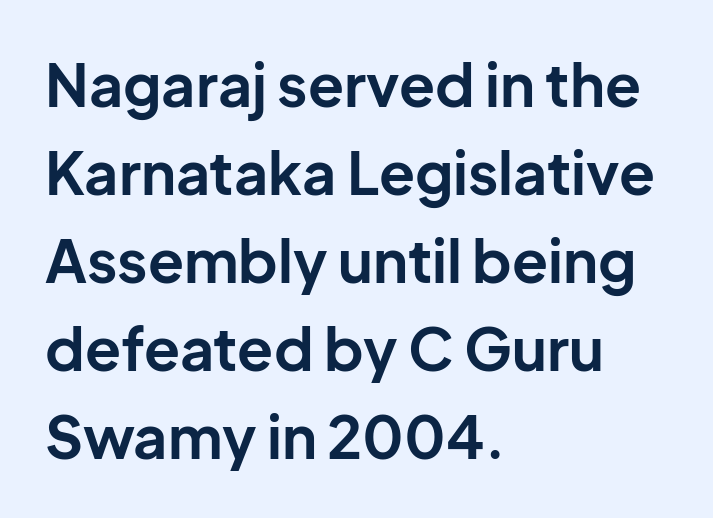
The area under the type is left untouched. Between one letter and the next there's only the usual sliver of space. Posture: straight, roman, zero tilt. Is this a sans? Yes — the strokes have no serifs.
